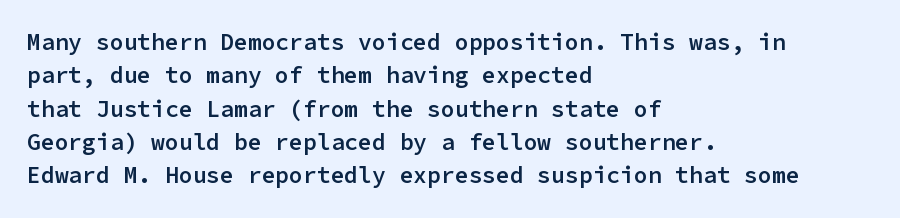
The image shows 23 px text type, upright; set left-aligned, normal line spacing (1.45x), normal letter spacing, not underlined.
